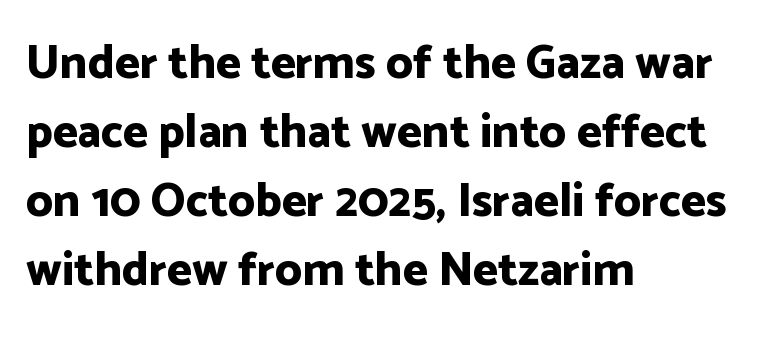
Q: Is the text bold? A: Yes.
Q: Is the text italic (slanted)? A: No, it is upright.
Q: Is the typeface a serif or a sans-serif typeface? A: Sans-serif.
Q: Is the text underlined? A: No.
Q: How is the paragraph aligned? A: Left-aligned.
Q: Is the spacing between letters normal or unusually wide? A: Normal.
Q: Is the spacing between lines tight, normal or loose? A: Normal.
Q: Width (condensed, normal, or wide)? A: Normal.
Q: Stroke contrast? A: Low.
Q: x-height? A: Medium.
Q: Monospaced? A: No.
